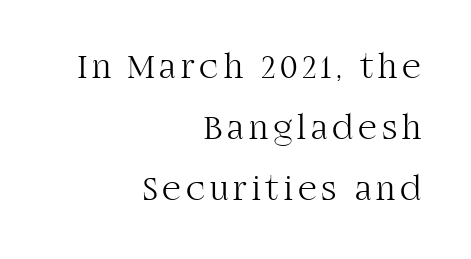
Q: Is the text bold? A: No.
Q: Is the text italic (slanted)? A: No, it is upright.
Q: Is the typeface a serif or a sans-serif typeface? A: Serif.
Q: Is the text underlined? A: No.
Q: How is the paragraph aligned? A: Right-aligned.
Q: Is the spacing between lines tight, normal or loose? A: Normal.
Q: Width (condensed, normal, or wide)? A: Normal.
Q: Stroke contrast? A: High.
Q: x-height? A: Large.
Q: Monospaced? A: No.
